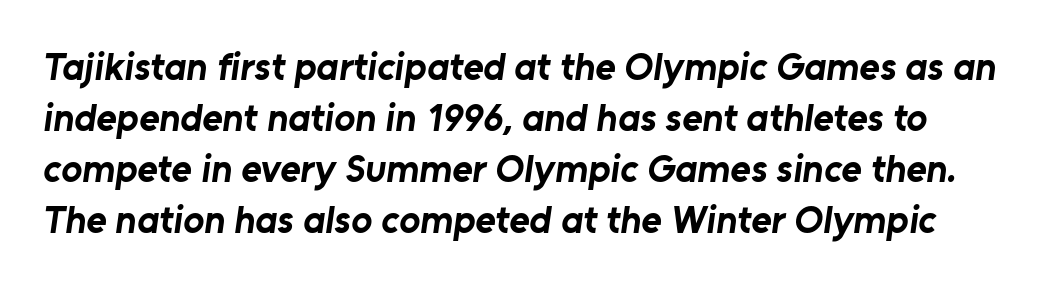
{"serif": "no", "bold": "yes", "weight": "bold", "width": "normal", "stroke_contrast": "low", "x_height": "medium", "monospaced": "no", "underline": "no", "line_spacing": "normal", "line_spacing_ratio": 1.31, "letter_spacing": "normal", "letter_spacing_em": 0.0, "glyph_px": 39}
